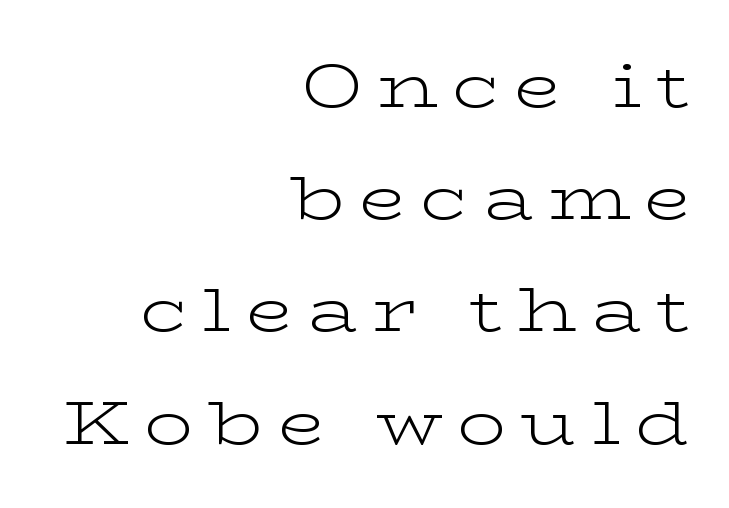
{"serif": "yes", "italic": "no", "bold": "no", "weight": "light", "width": "wide", "stroke_contrast": "low", "x_height": "medium", "monospaced": "no", "underline": "no", "align": "right", "line_spacing_ratio": 1.84, "letter_spacing": "wide", "letter_spacing_em": 0.24, "glyph_px": 61}
